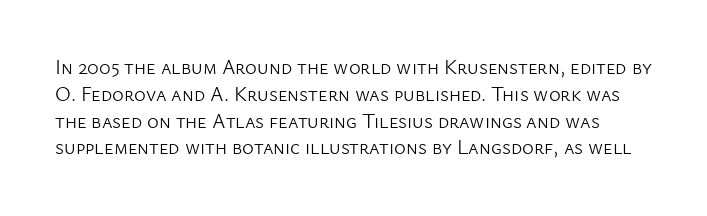
Evenly set lines give the paragraph a standard silhouette. Underlining? Definitely not there. Vertical strokes here are truly vertical. Is the stroke heavy? The answer is a plain regular-or-lighter.
